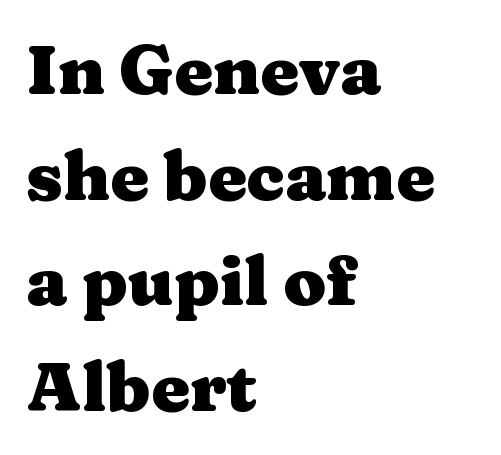
Q: Is the text bold? A: Yes.
Q: Is the text italic (slanted)? A: No, it is upright.
Q: Is the typeface a serif or a sans-serif typeface? A: Serif.
Q: Is the text underlined? A: No.
Q: How is the paragraph aligned? A: Left-aligned.
Q: Is the spacing between letters normal or unusually wide? A: Normal.
Q: Is the spacing between lines tight, normal or loose? A: Normal.
Q: Width (condensed, normal, or wide)? A: Wide.
Q: Stroke contrast? A: Medium.
Q: x-height? A: Medium.
Q: Monospaced? A: No.
